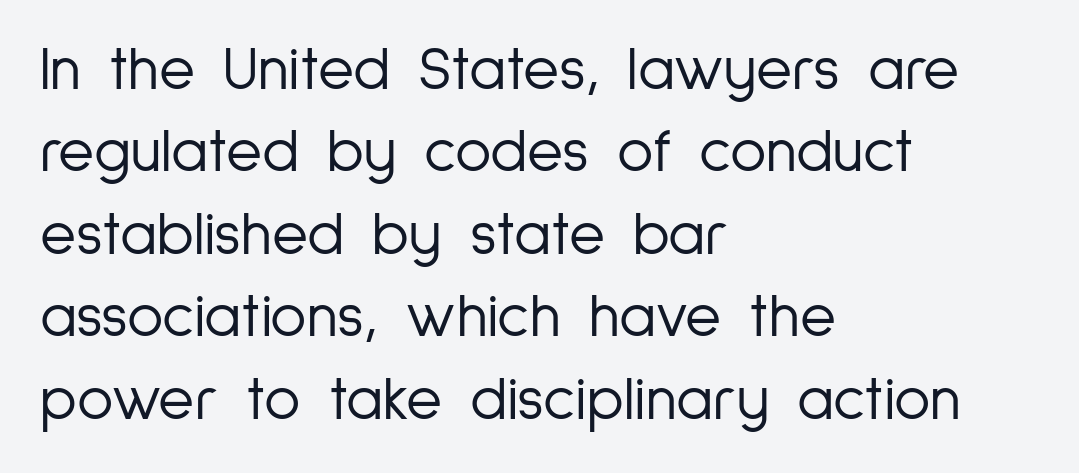
{"serif": "no", "italic": "no", "bold": "no", "weight": "light", "width": "condensed", "stroke_contrast": "low", "x_height": "medium", "monospaced": "no", "underline": "no", "align": "left", "line_spacing": "normal", "line_spacing_ratio": 1.33, "letter_spacing": "normal", "letter_spacing_em": 0.0, "glyph_px": 62}
